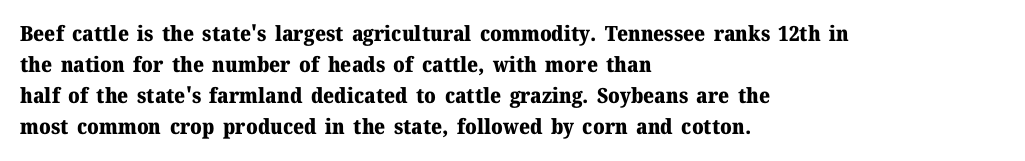
{"italic": "no", "bold": "yes", "underline": "no", "align": "left", "line_spacing": "normal", "line_spacing_ratio": 1.47, "letter_spacing": "normal", "letter_spacing_em": 0.0, "glyph_px": 21}
